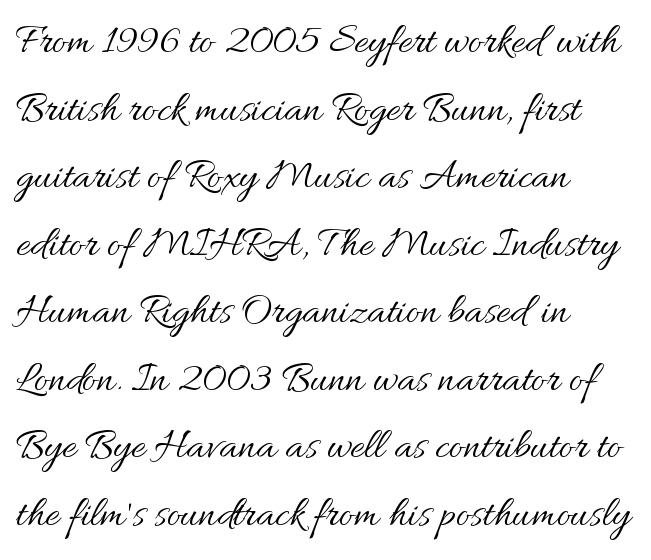
The typeface has the unassuming heft of standard copy or less. Do the characters align in a grid? No, the font is proportional. Here the glyphs are tracked normally, forming tight word shapes. The rag falls on the right side of this text block. The words here are not underlined.
